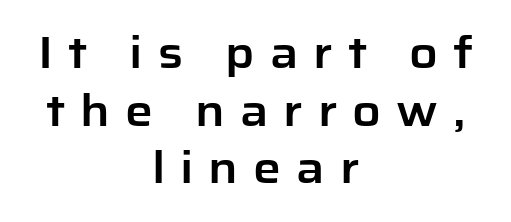
Q: Is the text italic (slanted)? A: No, it is upright.
Q: Is the typeface a serif or a sans-serif typeface? A: Sans-serif.
Q: Is the text underlined? A: No.
Q: How is the paragraph aligned? A: Centered.
Q: Is the spacing between letters normal or unusually wide? A: Unusually wide.
Q: Is the spacing between lines tight, normal or loose? A: Normal.
Q: Width (condensed, normal, or wide)? A: Normal.
Q: Stroke contrast? A: Low.
Q: x-height? A: Medium.
Q: Monospaced? A: No.
